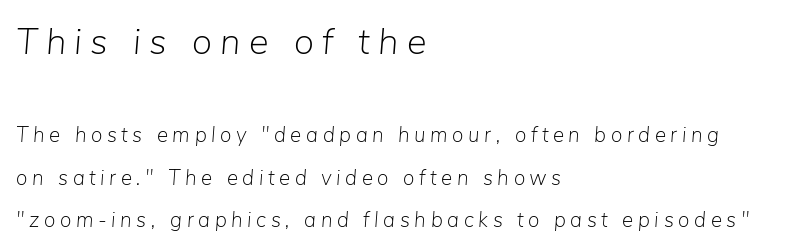
The image shows 37 px light type, italic (leaning right); set left-aligned, loose line spacing (2.02x), unusually wide letter spacing (+0.22 em), not underlined; the first (top) block is 1.76x larger; low stroke contrast and a medium x-height.
